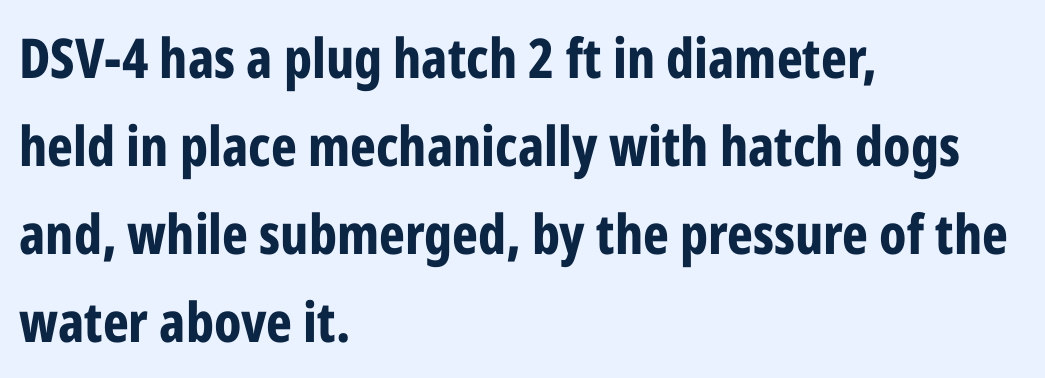
The image shows 55 px bold, condensed sans-serif type, upright; set left-aligned, normal line spacing (1.6x), normal letter spacing, not underlined; low stroke contrast and a medium x-height.
